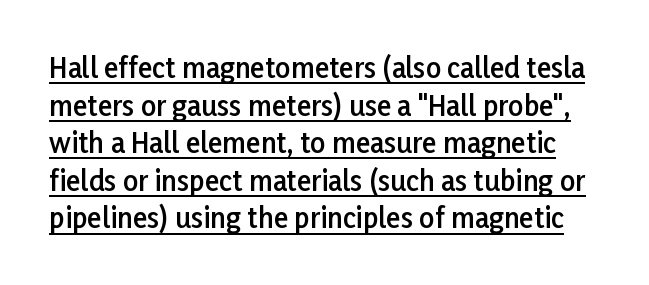
Q: Is the text bold? A: Semi-bold.
Q: Is the text italic (slanted)? A: No, it is upright.
Q: Is the text underlined? A: Yes.
Q: Is the spacing between letters normal or unusually wide? A: Normal.
Q: Is the spacing between lines tight, normal or loose? A: Normal.
